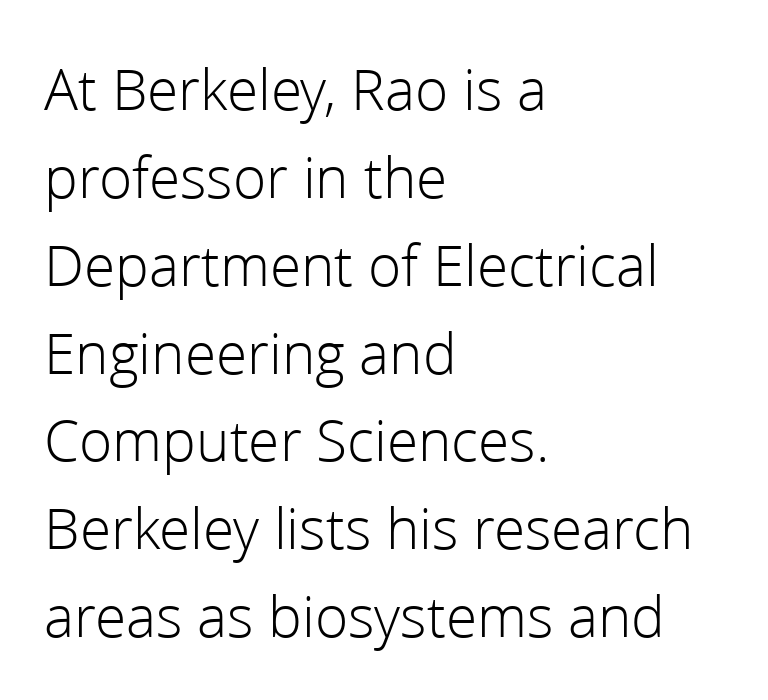
Q: Is the text bold? A: No.
Q: Is the text italic (slanted)? A: No, it is upright.
Q: Is the typeface a serif or a sans-serif typeface? A: Sans-serif.
Q: Is the text underlined? A: No.
Q: How is the paragraph aligned? A: Left-aligned.
Q: Is the spacing between letters normal or unusually wide? A: Normal.
Q: Is the spacing between lines tight, normal or loose? A: Normal.
Q: Width (condensed, normal, or wide)? A: Normal.
Q: Stroke contrast? A: Low.
Q: x-height? A: Medium.
Q: Monospaced? A: No.
